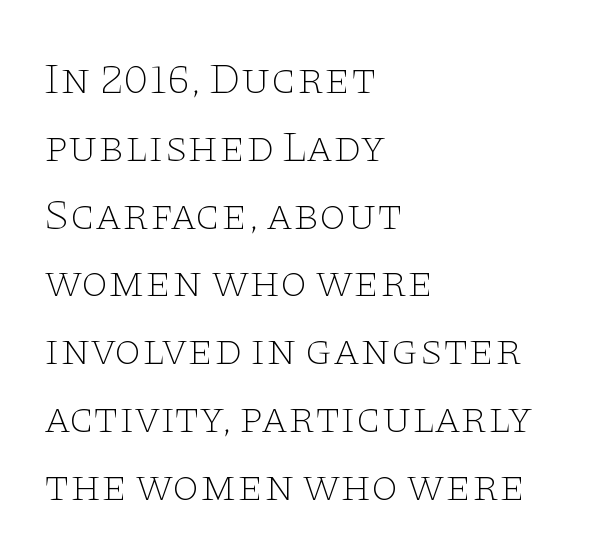
This sample uses an upright cut, with every glyph sitting square on the baseline. Tracking here is standard; glyphs follow each other at the usual distance. No letter is thick-stroked: the sample isn't bold. Small tapered or slab feet sit at the stroke ends, so this counts as serif. Every row of glyphs begins at an identical x-position on the left. The rendering uses natural spacing where letterforms have individual widths.
